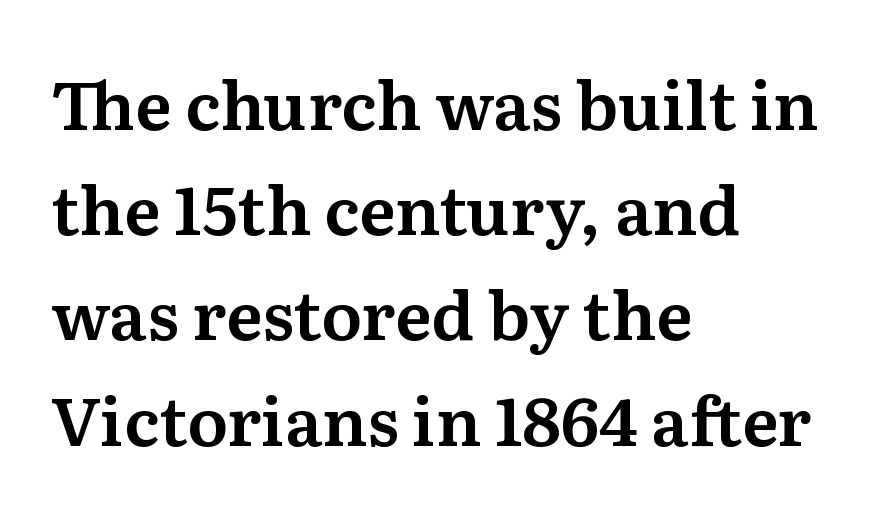
Reading down the column, the eye jumps a familiar distance to each next line. The font's upright variant was chosen for this text. How are the letters spaced? Ordinarily, with no added tracking. Note the varied advance widths — an 'i' is clearly narrower than an 'm'.
